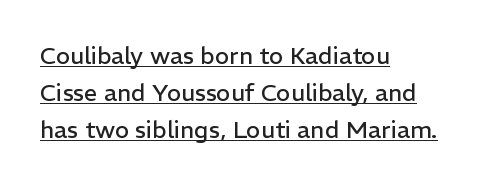
{"italic": "no", "bold": "no", "underline": "yes", "align": "left", "line_spacing": "normal", "line_spacing_ratio": 1.54, "letter_spacing": "normal", "letter_spacing_em": 0.0, "glyph_px": 24}
